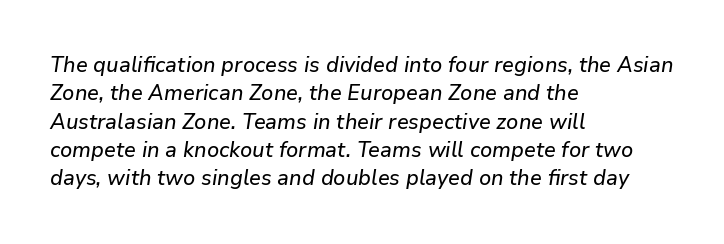
Q: Is the text italic (slanted)? A: Yes, it leans right by about 9 degrees.
Q: Is the text underlined? A: No.
Q: How is the paragraph aligned? A: Left-aligned.
Q: Is the spacing between letters normal or unusually wide? A: Normal.
Q: Is the spacing between lines tight, normal or loose? A: Normal.
